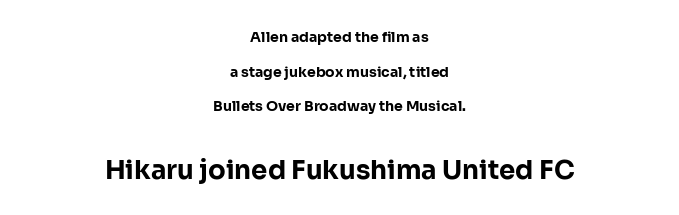
Q: Is the text bold? A: Yes.
Q: Is the text italic (slanted)? A: No, it is upright.
Q: Is the text underlined? A: No.
Q: How is the paragraph aligned? A: Centered.
Q: Is the spacing between letters normal or unusually wide? A: Normal.
Q: Is the spacing between lines tight, normal or loose? A: Loose.
Q: Which block of text is set in a larger size, the first (top) or the second (bottom)? A: The second (bottom) one.
